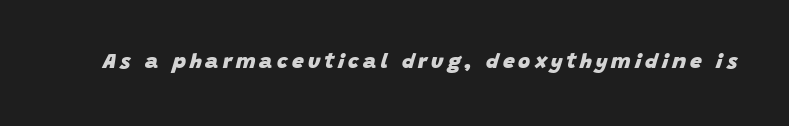
Q: Is the text bold? A: Yes.
Q: Is the text italic (slanted)? A: Yes, it leans right by about 15 degrees.
Q: Is the text underlined? A: No.
